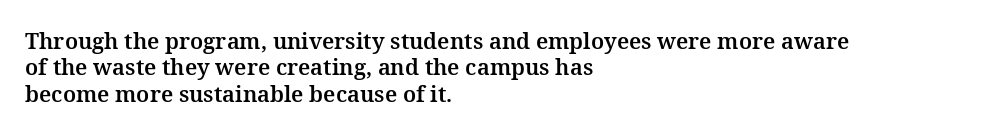
Q: Is the text italic (slanted)? A: No, it is upright.
Q: Is the text underlined? A: No.
Q: How is the paragraph aligned? A: Left-aligned.
Q: Is the spacing between letters normal or unusually wide? A: Normal.
